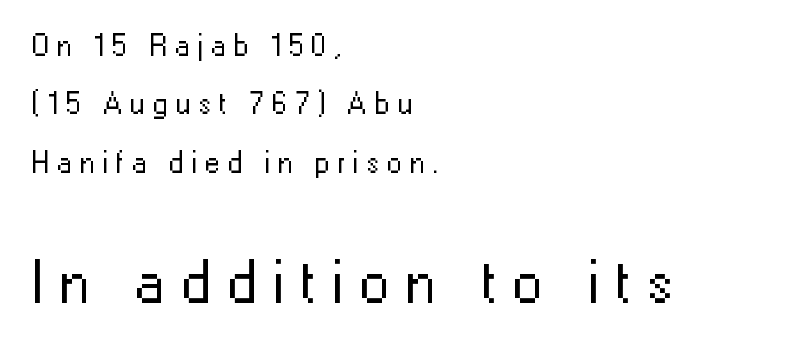
Do the characters align in a grid? No, the font is proportional. Check under the words: just untouched page. The font sits on the lighter half of the weight spectrum, regular included. The passage shown begins with its smaller block and ends with its larger one. Is the block centered? No — it sits flush against the left margin.
